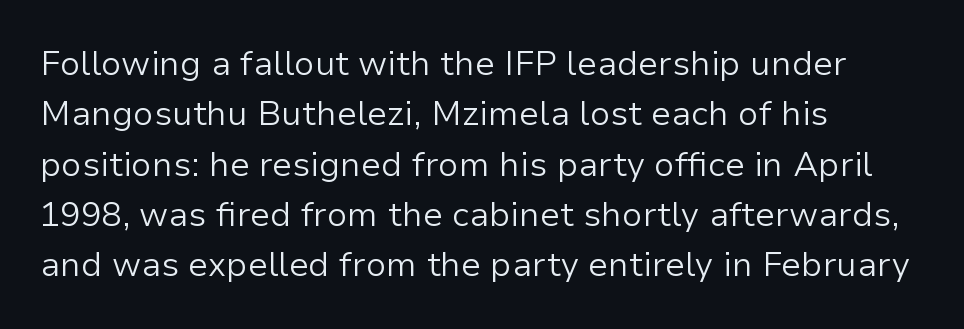
The image shows 34 px light sans-serif type, upright; set left-aligned, normal line spacing (1.48x), normal letter spacing, not underlined; low stroke contrast and a medium x-height.
